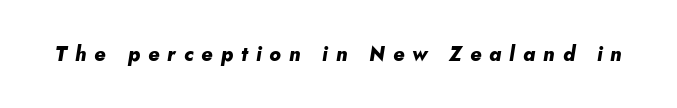
Unmarked baselines from the first word to the last. The rendering uses a bold face; every stroke is thick and dark. Does extra space separate the letters? Yes, quite a lot of it. Rendered with sloped, italic letterforms.
